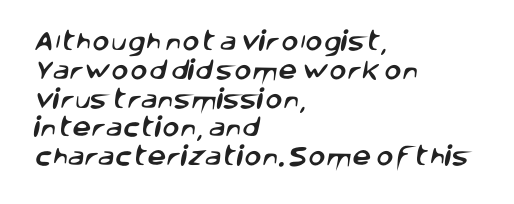
Q: Is the text underlined? A: No.
Q: How is the paragraph aligned? A: Left-aligned.
Q: Is the spacing between letters normal or unusually wide? A: Normal.
Q: Is the spacing between lines tight, normal or loose? A: Normal.
